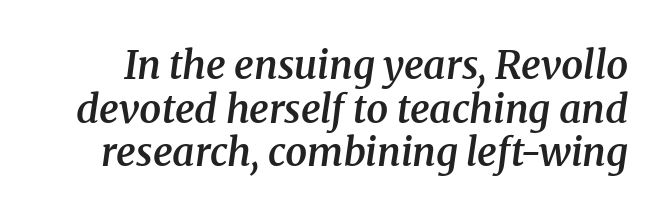
{"serif": "yes", "italic": "yes", "lean": "right", "slant_degrees": 8, "bold": "semi", "weight": "semibold", "width": "normal", "stroke_contrast": "medium", "x_height": "medium", "monospaced": "no", "underline": "no", "line_spacing": "tight", "line_spacing_ratio": 1.12, "letter_spacing": "normal", "letter_spacing_em": 0.0, "glyph_px": 39}
